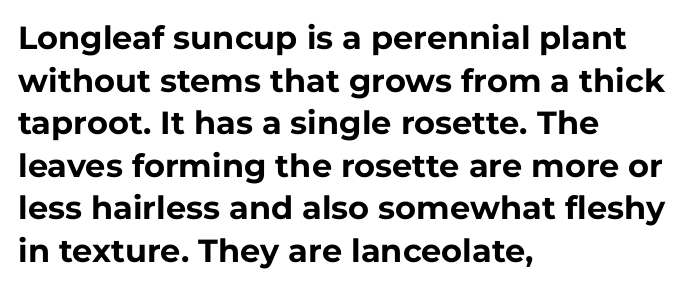
The image shows 32 px bold sans-serif type, upright; set left-aligned, normal line spacing (1.33x), normal letter spacing, not underlined; low stroke contrast and a medium x-height.
